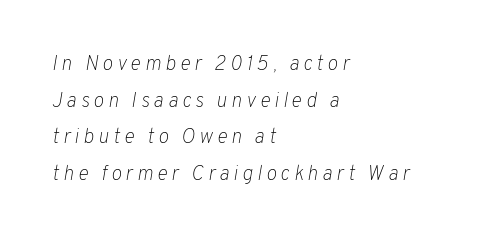
{"italic": "yes", "lean": "right", "slant_degrees": 10, "bold": "no", "underline": "no", "align": "left", "line_spacing_ratio": 1.83, "letter_spacing": "wide", "letter_spacing_em": 0.21, "glyph_px": 20}
